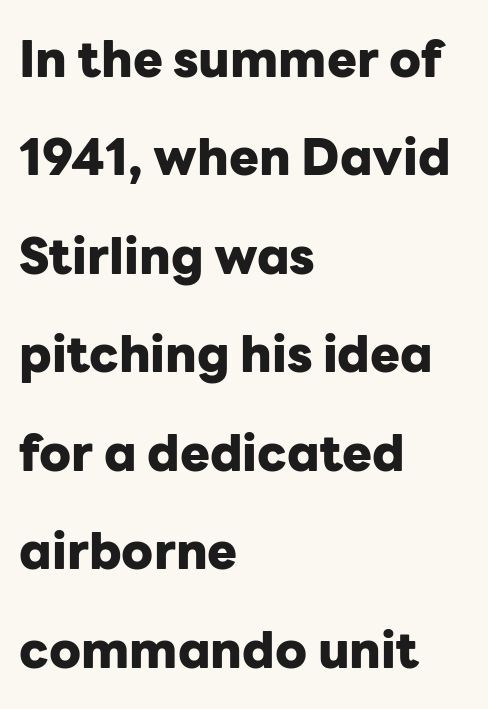
The image shows 50 px heavy sans-serif type, upright; set left-aligned, loose line spacing (1.97x), normal letter spacing, not underlined; low stroke contrast and a medium x-height.
